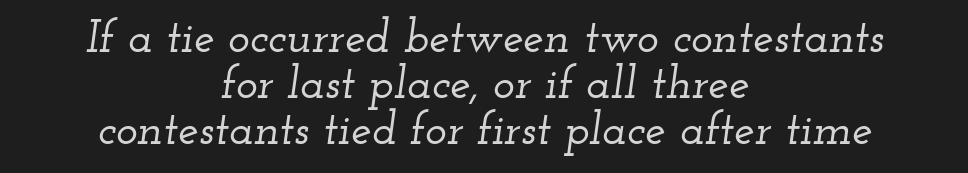
Line starts and ends both wander, symmetrically. These lines were composed using italics. Lines of text with bare space underneath. This rendering leaves character spacing at its baseline value. Here the designer chose a conventional face with non-uniform glyph widths.
